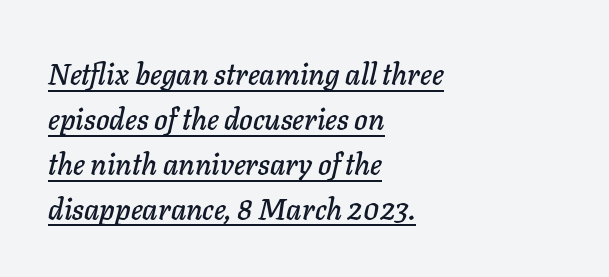
{"italic": "yes", "lean": "right", "slant_degrees": 11, "width": "normal", "stroke_contrast": "low", "x_height": "medium", "monospaced": "no", "underline": "yes", "align": "left", "line_spacing": "normal", "line_spacing_ratio": 1.55, "letter_spacing": "normal", "letter_spacing_em": 0.0, "glyph_px": 29}
